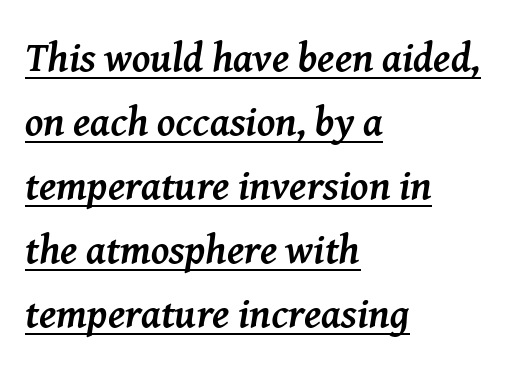
{"serif": "yes", "italic": "yes", "lean": "right", "slant_degrees": 8, "bold": "yes", "weight": "semibold", "width": "normal", "stroke_contrast": "medium", "x_height": "medium", "monospaced": "no", "underline": "yes", "align": "left", "line_spacing": "normal", "line_spacing_ratio": 1.56, "letter_spacing": "normal", "letter_spacing_em": 0.0, "glyph_px": 41}
